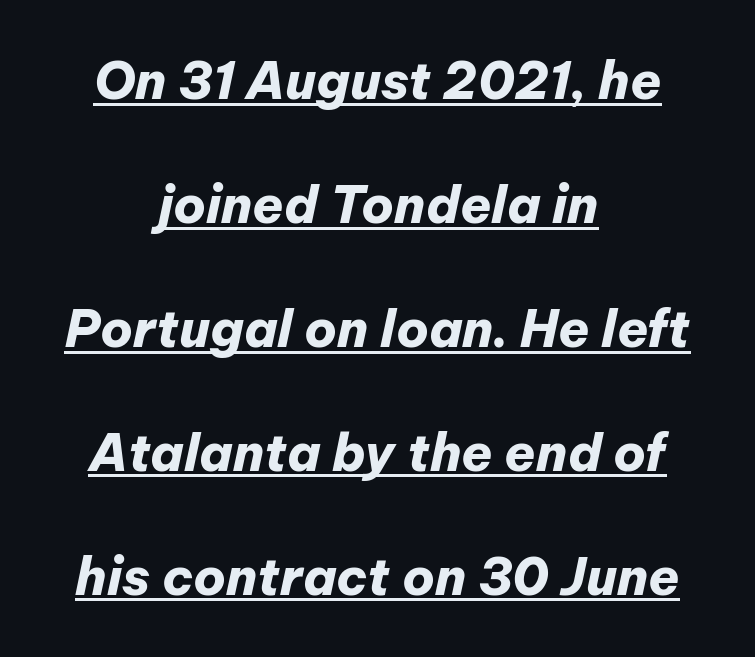
The image shows 51 px heavy type, italic (leaning right); set centered, loose line spacing (2.43x), normal letter spacing, underlined; low stroke contrast and a medium x-height.
